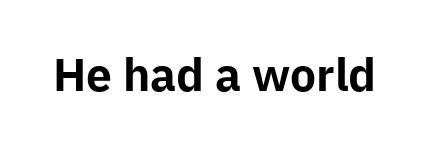
The image shows 44 px bold sans-serif type, upright; set normal letter spacing, not underlined; low stroke contrast and a medium x-height.
